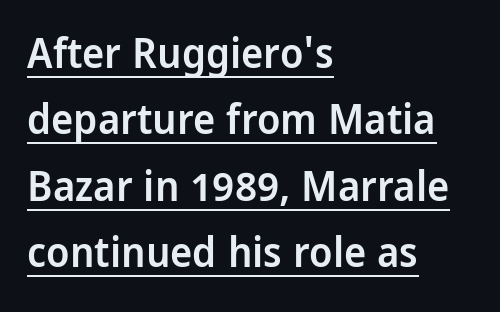
Short and long lines alike share a common starting point at left. Here the designer chose a conventional face with non-uniform glyph widths. Like a heading marked for emphasis, these lines bear an underscore. The lines sit at an ordinary, default distance from one another. Is there any slant? The stems are plumb. In terms of letterspacing, this is plain default setting.
